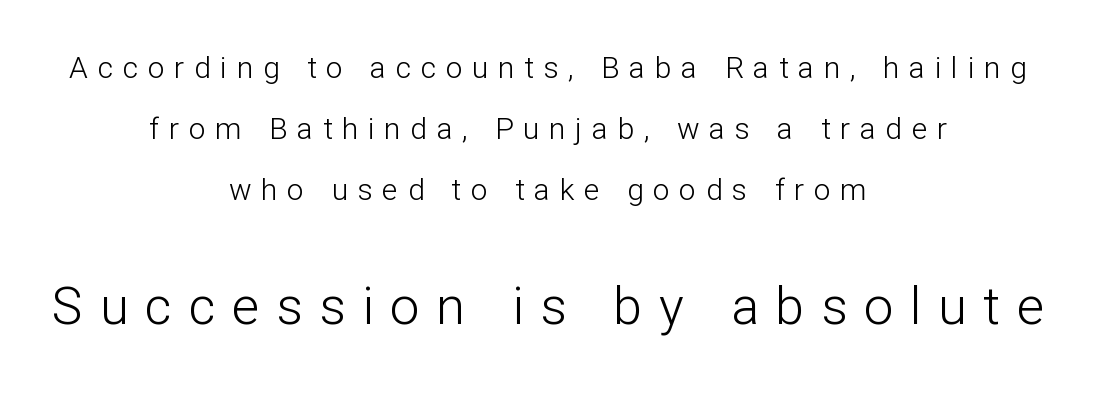
Q: Is the text bold? A: No.
Q: Is the text italic (slanted)? A: No, it is upright.
Q: Is the typeface a serif or a sans-serif typeface? A: Sans-serif.
Q: Is the text underlined? A: No.
Q: How is the paragraph aligned? A: Centered.
Q: Is the spacing between letters normal or unusually wide? A: Unusually wide.
Q: Is the spacing between lines tight, normal or loose? A: Loose.
Q: Which block of text is set in a larger size, the first (top) or the second (bottom)? A: The second (bottom) one.
Q: Width (condensed, normal, or wide)? A: Normal.
Q: Stroke contrast? A: Low.
Q: x-height? A: Medium.
Q: Monospaced? A: No.
